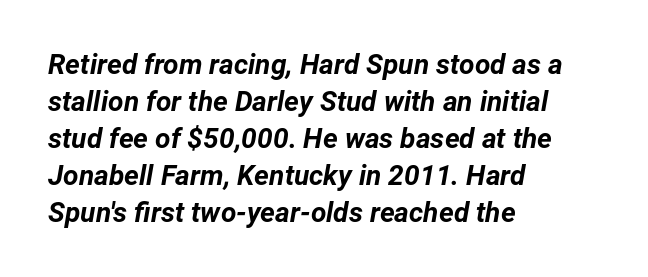
{"italic": "yes", "lean": "right", "slant_degrees": 12, "bold": "yes", "weight": "bold", "width": "normal", "stroke_contrast": "low", "x_height": "medium", "monospaced": "no", "underline": "no", "align": "left", "line_spacing": "normal", "line_spacing_ratio": 1.32, "letter_spacing": "normal", "letter_spacing_em": 0.0, "glyph_px": 28}
